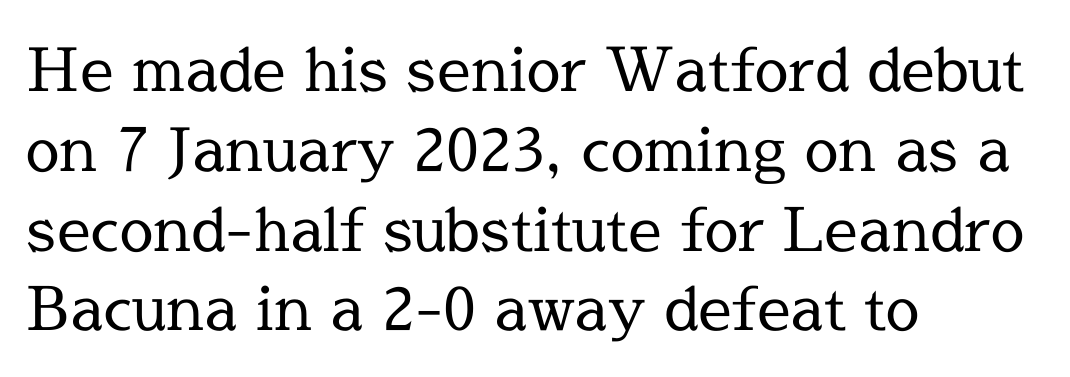
{"serif": "yes", "italic": "no", "bold": "no", "weight": "regular", "width": "normal", "x_height": "medium", "monospaced": "no", "underline": "no", "align": "left", "line_spacing": "normal", "line_spacing_ratio": 1.33, "letter_spacing": "normal", "letter_spacing_em": 0.0, "glyph_px": 60}
